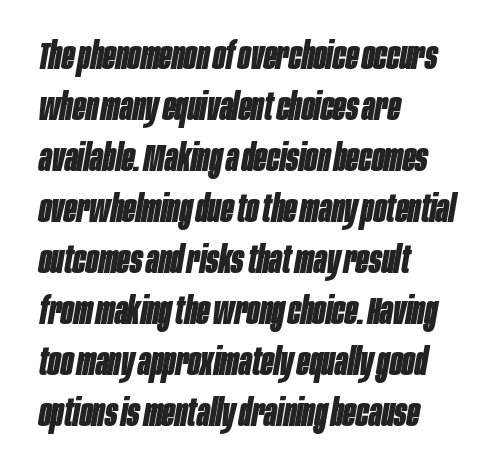
The image shows 37 px bold, condensed type, italic (leaning right); set left-aligned, normal line spacing (1.38x), normal letter spacing, not underlined; low stroke contrast and a large x-height.
